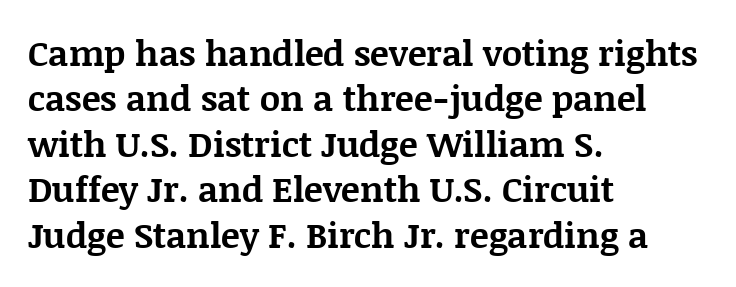
Q: Is the text bold? A: Yes.
Q: Is the text italic (slanted)? A: No, it is upright.
Q: Is the typeface a serif or a sans-serif typeface? A: Serif.
Q: Is the text underlined? A: No.
Q: How is the paragraph aligned? A: Left-aligned.
Q: Is the spacing between letters normal or unusually wide? A: Normal.
Q: Is the spacing between lines tight, normal or loose? A: Normal.
Q: Width (condensed, normal, or wide)? A: Normal.
Q: Stroke contrast? A: Medium.
Q: x-height? A: Large.
Q: Monospaced? A: No.
